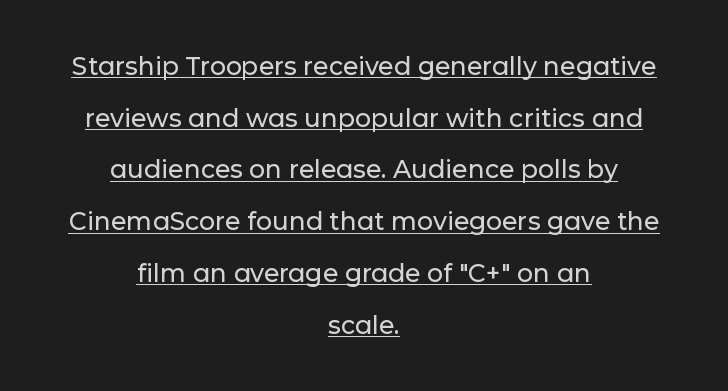
{"italic": "no", "underline": "yes", "align": "center", "line_spacing": "loose", "line_spacing_ratio": 2.07, "letter_spacing": "normal", "letter_spacing_em": 0.0, "glyph_px": 25}
